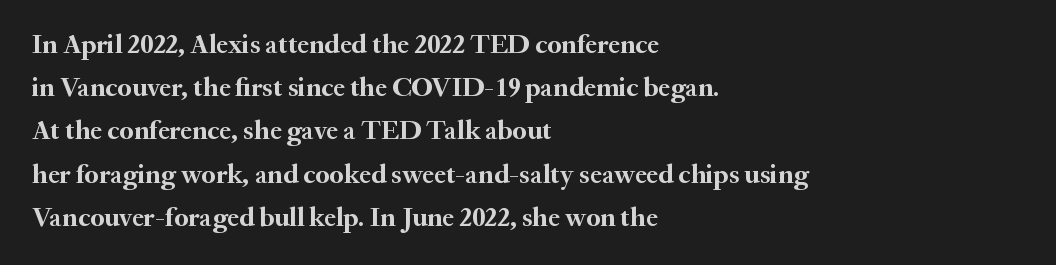
Layout note: lines flush left. Decoration check: the copy has no underline. Each new line begins a customary step beneath the previous one. The characters look thick and weighty, a clear bold. Do the letters lean? They stand straight.
